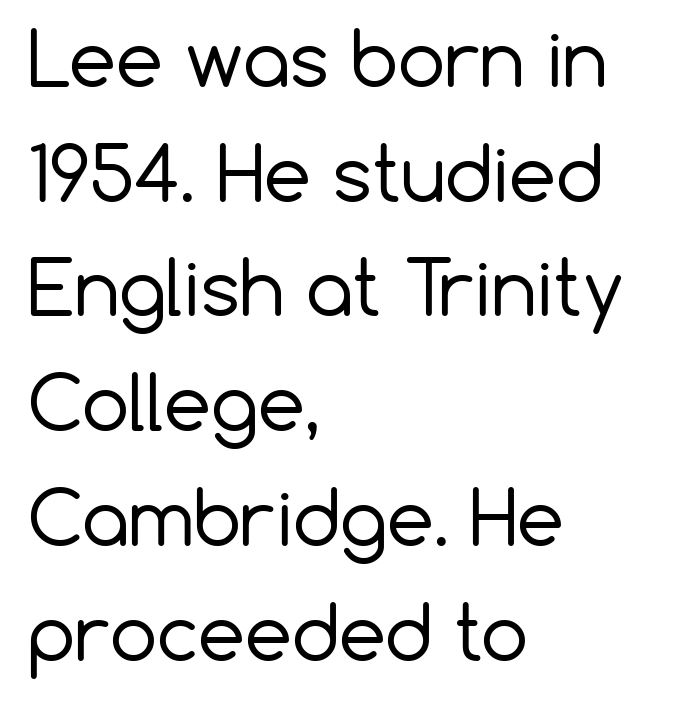
Q: Is the text bold? A: No.
Q: Is the text italic (slanted)? A: No, it is upright.
Q: Is the typeface a serif or a sans-serif typeface? A: Sans-serif.
Q: Is the text underlined? A: No.
Q: How is the paragraph aligned? A: Left-aligned.
Q: Is the spacing between letters normal or unusually wide? A: Normal.
Q: Is the spacing between lines tight, normal or loose? A: Normal.
Q: Width (condensed, normal, or wide)? A: Normal.
Q: Stroke contrast? A: Low.
Q: x-height? A: Medium.
Q: Monospaced? A: No.
